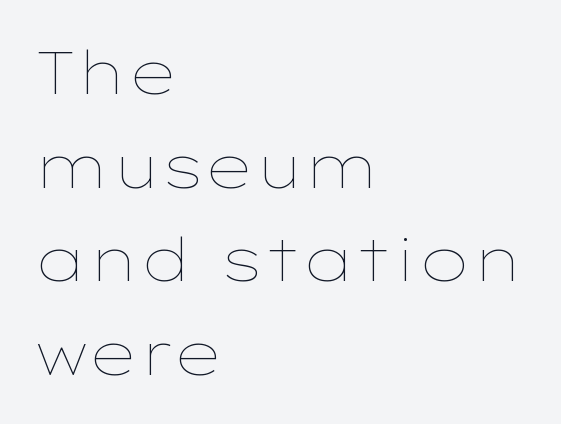
The font's upright variant was chosen for this text. Which margin do the lines hug? The left one — the right edge is uneven. The gaps between neighbouring characters are ordinary and unremarkable. The characters are drawn with everyday or finer stroke widths. Bare-footed words on every line.
